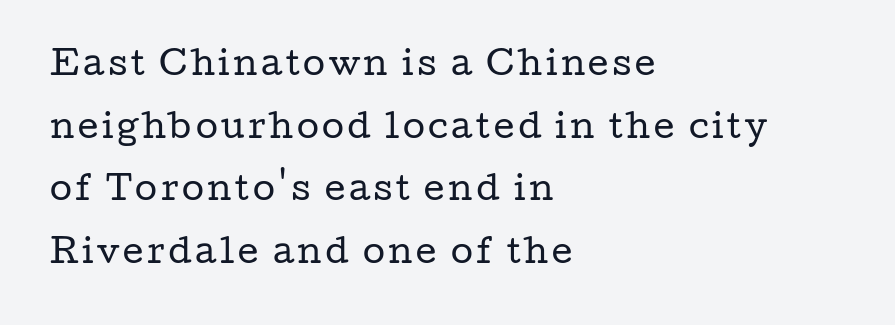
{"serif": "yes", "italic": "no", "bold": "no", "weight": "regular", "width": "wide", "stroke_contrast": "low", "x_height": "medium", "monospaced": "no", "underline": "no", "align": "left", "line_spacing": "loose", "line_spacing_ratio": 1.96, "glyph_px": 32}
